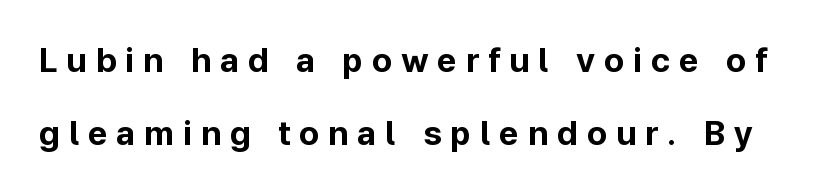
{"serif": "no", "italic": "no", "bold": "yes", "weight": "bold", "width": "normal", "stroke_contrast": "low", "x_height": "medium", "monospaced": "no", "underline": "no", "line_spacing": "loose", "line_spacing_ratio": 2.14, "letter_spacing": "wide", "letter_spacing_em": 0.26, "glyph_px": 34}
